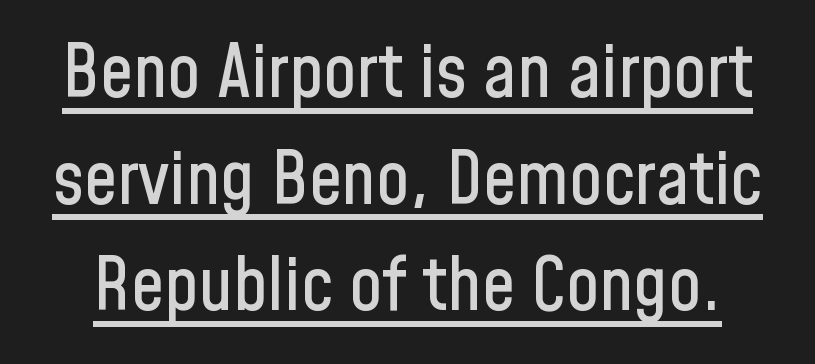
These characters rest on top of a visible drawn line. Looks like regular typesetting: each glyph gets only the width it needs. Regarding leading, the lines here are spaced in the standard way. Look at the bottom of the vertical strokes: they stop flat, with no serifs.
